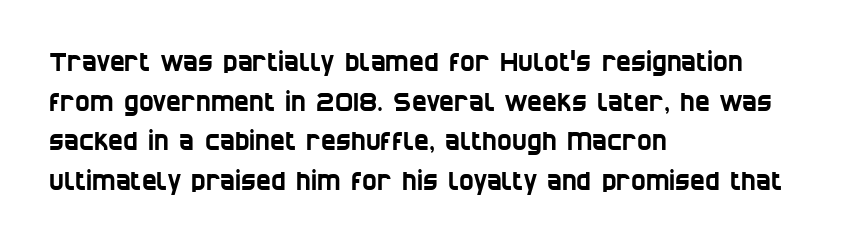
The lines in this sample share a left origin and differ only in where they stop. Honestly, the letter spacing is just normal — you wouldn't notice it. The line-height multiplier appears to be the usual default. Check under the words: just untouched page.
